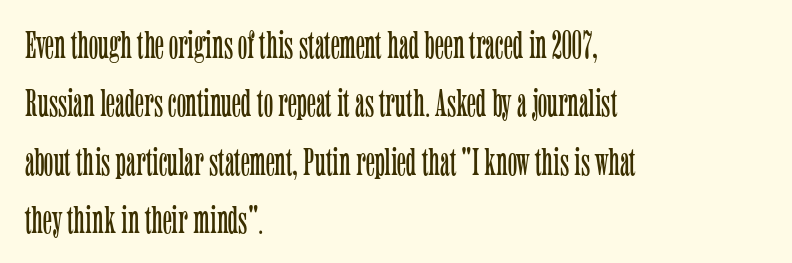
The horizontal fit of the characters is conventional and even. Do the letters lean? They stand straight. Type without underlining. Rows of type keep a routine distance in the vertical direction. Nothing heavy about these letters — not bold at all.
